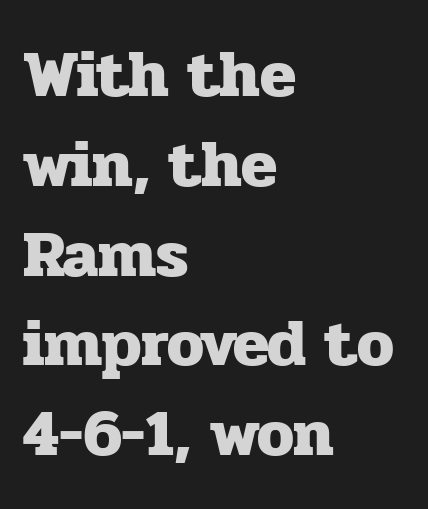
The space beneath each line is pristine and unruled. This sample uses plain, unmodified letter spacing. Is this a fixed-width face? No — the glyphs have proportional, varying widths. This is heavy type, rendered in bold. Is there any slant? The stems are plumb.
